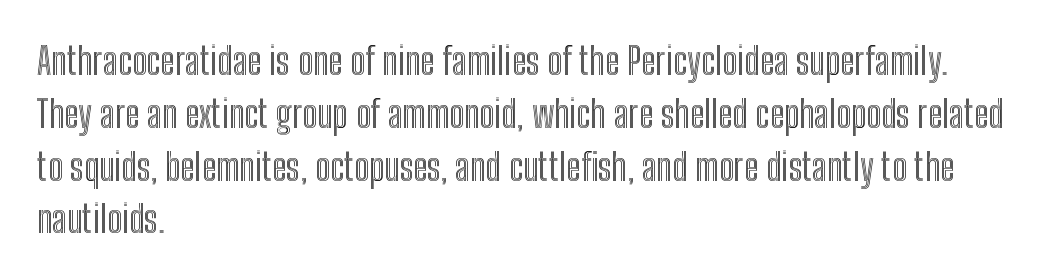
{"italic": "no", "width": "condensed", "x_height": "medium", "monospaced": "no", "underline": "no", "align": "left", "line_spacing": "normal", "line_spacing_ratio": 1.39, "letter_spacing": "normal", "letter_spacing_em": 0.0, "glyph_px": 38}
